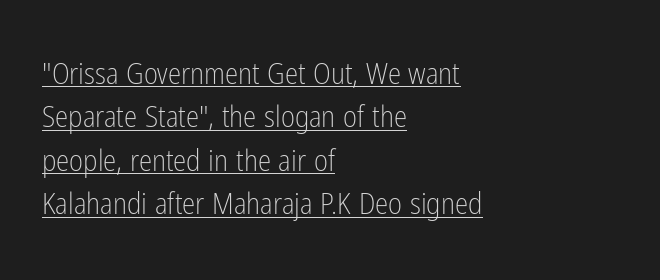
{"serif": "no", "italic": "no", "bold": "no", "weight": "light", "width": "condensed", "stroke_contrast": "low", "x_height": "medium", "monospaced": "no", "underline": "yes", "align": "left", "line_spacing": "normal", "line_spacing_ratio": 1.45, "letter_spacing": "normal", "letter_spacing_em": 0.0, "glyph_px": 30}
